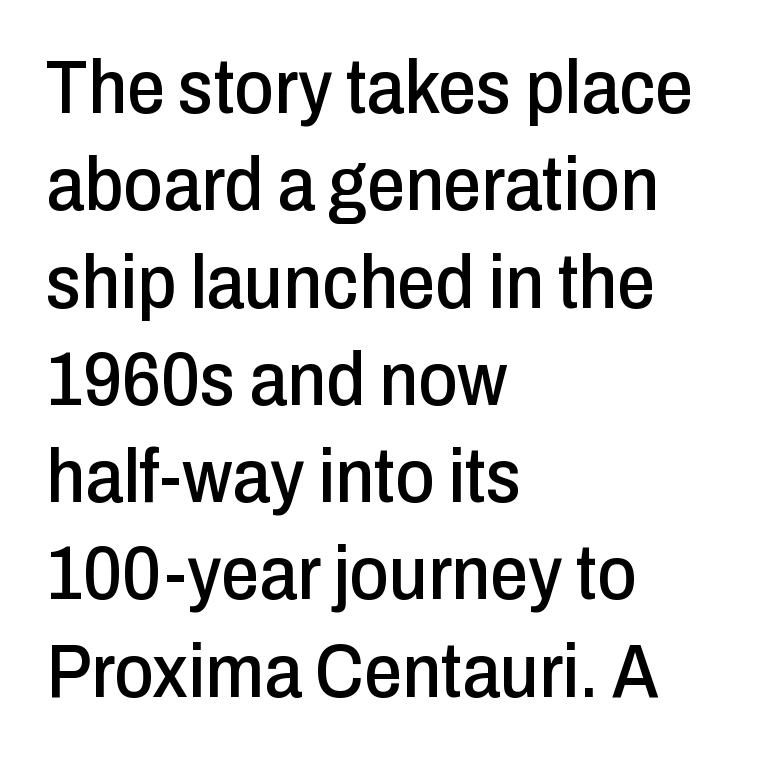
Q: Is the text italic (slanted)? A: No, it is upright.
Q: Is the typeface a serif or a sans-serif typeface? A: Sans-serif.
Q: Is the text underlined? A: No.
Q: How is the paragraph aligned? A: Left-aligned.
Q: Is the spacing between letters normal or unusually wide? A: Normal.
Q: Is the spacing between lines tight, normal or loose? A: Normal.
Q: Width (condensed, normal, or wide)? A: Condensed.
Q: Stroke contrast? A: Low.
Q: x-height? A: Medium.
Q: Monospaced? A: No.
